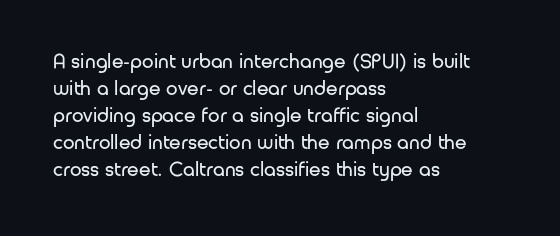
The passage shown is not underscored anywhere. Summary of vertical rhythm: regular, with standard interline spacing. The rag falls on the right side of this text block. Notice how the stems are strictly vertical — no italics here. Vertical stems look standard width or narrower in stroke.
